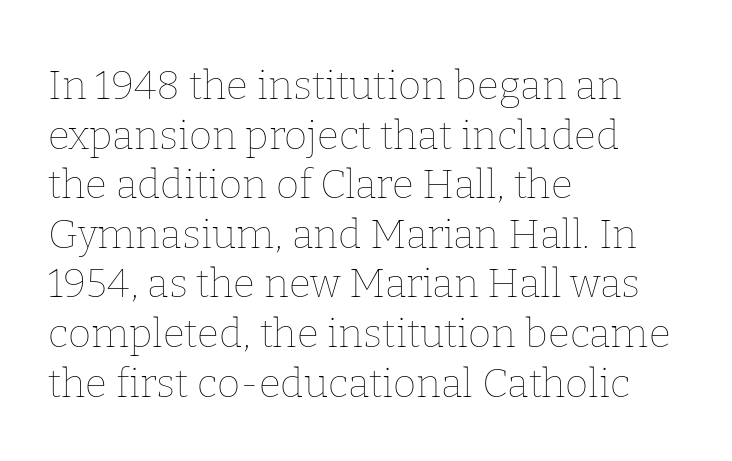
The image shows 40 px thin type, upright; set left-aligned, line spacing 1.24x, normal letter spacing, not underlined; low stroke contrast and a medium x-height.
